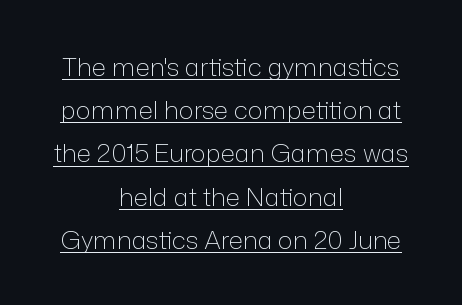
The image shows 25 px text type, upright; set centered, line spacing 1.73x, normal letter spacing, underlined.
